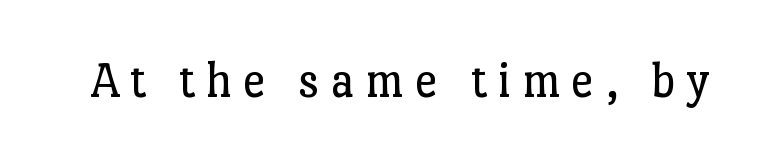
Tracking value appears strongly positive — letters spread wide. The area under the type is left untouched. No italicization has been applied; the sample stays upright. Vertical stems look standard width or narrower in stroke. The passage shown is typed in a proportional face where columns would drift. Letterform terminals end in serifs throughout the passage.
